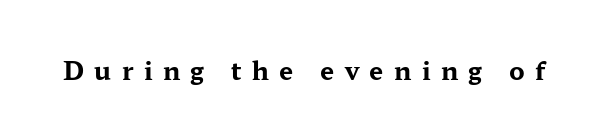
Has an underline been added? It has not. Glyph-to-glyph distance is far greater than everyday printed text. I'd describe the lettering as bold — thick and assertive. This sample uses an upright cut, with every glyph sitting square on the baseline.
